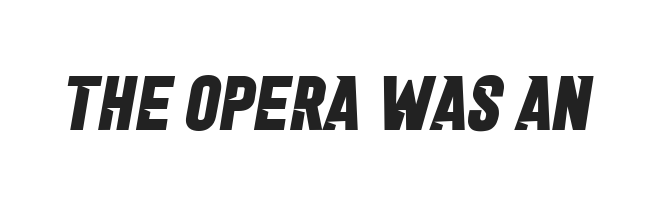
The image shows 77 px bold, condensed sans-serif type; set normal letter spacing, not underlined; low stroke contrast and a large x-height.
